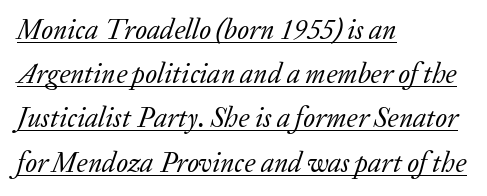
Q: Is the text bold? A: No.
Q: Is the text italic (slanted)? A: Yes, it leans right by about 20 degrees.
Q: Is the typeface a serif or a sans-serif typeface? A: Serif.
Q: Is the text underlined? A: Yes.
Q: How is the paragraph aligned? A: Left-aligned.
Q: Is the spacing between letters normal or unusually wide? A: Normal.
Q: Is the spacing between lines tight, normal or loose? A: Normal.
Q: Width (condensed, normal, or wide)? A: Normal.
Q: Stroke contrast? A: Low.
Q: x-height? A: Medium.
Q: Monospaced? A: No.
